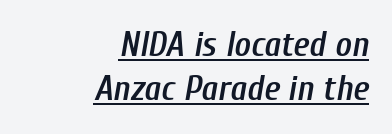
Is the type slanted? Yes — the strokes lean at a clear angle. Its strokes are somewhat broadened, the hallmark of semibold type. In terms of leading, this rendering sits right in the middle. This sample carries an underscore along the baseline area. These lines stack with their right ends in a neat column. Proportional: the letters do not fall into vertical columns.
